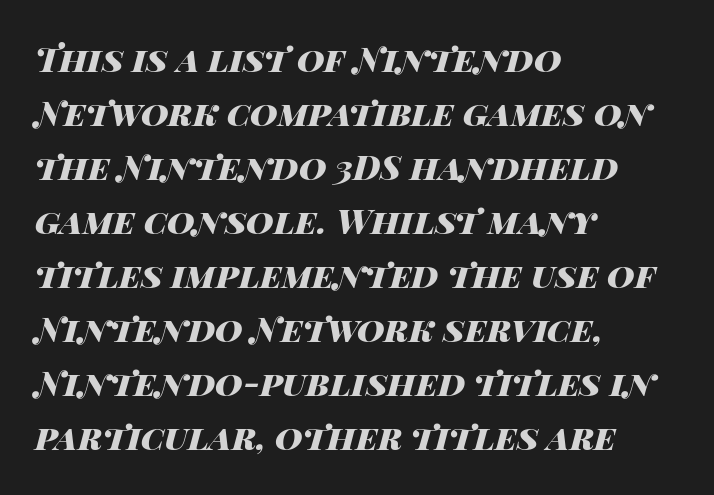
{"italic": "yes", "lean": "right", "slant_degrees": 14, "bold": "yes", "weight": "heavy", "width": "wide", "stroke_contrast": "high", "x_height": "large", "monospaced": "no", "underline": "no", "align": "left", "line_spacing": "normal", "line_spacing_ratio": 1.59, "letter_spacing": "normal", "letter_spacing_em": 0.0, "glyph_px": 34}
